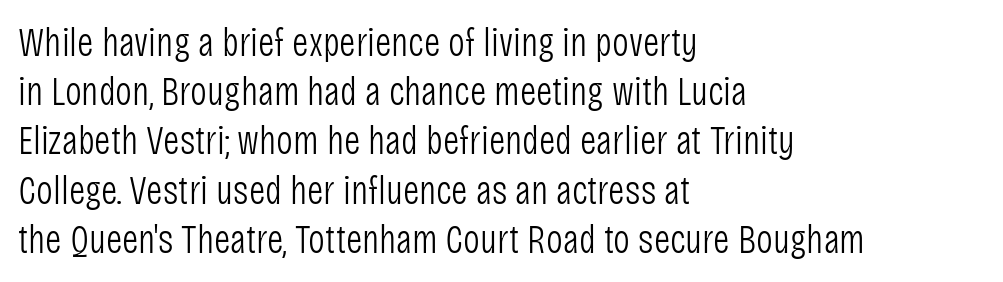
Q: Is the text bold? A: No.
Q: Is the text italic (slanted)? A: No, it is upright.
Q: Is the typeface a serif or a sans-serif typeface? A: Sans-serif.
Q: Is the text underlined? A: No.
Q: How is the paragraph aligned? A: Left-aligned.
Q: Is the spacing between letters normal or unusually wide? A: Normal.
Q: Width (condensed, normal, or wide)? A: Condensed.
Q: Stroke contrast? A: Low.
Q: x-height? A: Large.
Q: Monospaced? A: No.
